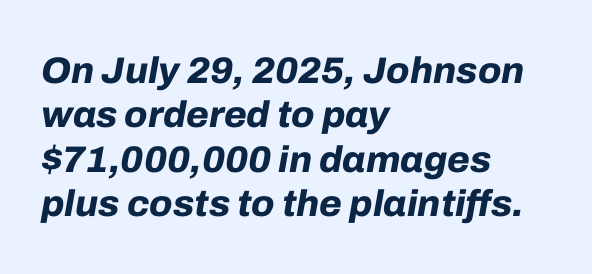
The image shows 37 px bold type, italic (leaning right); set left-aligned, line spacing 1.2x, normal letter spacing, not underlined; low stroke contrast and a medium x-height.
